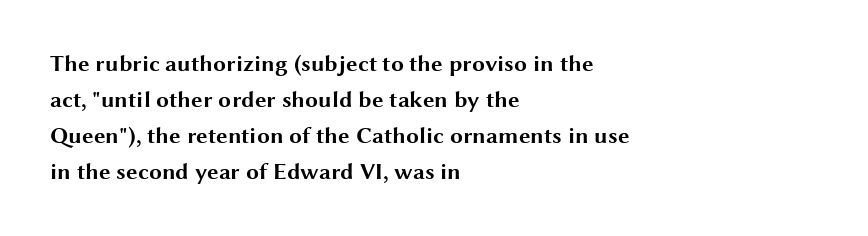
Q: Is the text bold? A: Yes.
Q: Is the text italic (slanted)? A: No, it is upright.
Q: Is the text underlined? A: No.
Q: How is the paragraph aligned? A: Left-aligned.
Q: Is the spacing between letters normal or unusually wide? A: Normal.
Q: Is the spacing between lines tight, normal or loose? A: Normal.
